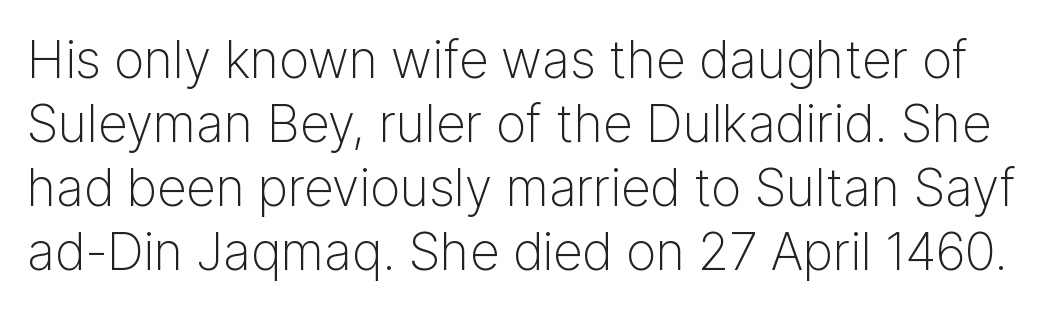
Q: Is the text bold? A: No.
Q: Is the text italic (slanted)? A: No, it is upright.
Q: Is the typeface a serif or a sans-serif typeface? A: Sans-serif.
Q: Is the text underlined? A: No.
Q: Is the spacing between letters normal or unusually wide? A: Normal.
Q: Width (condensed, normal, or wide)? A: Normal.
Q: Stroke contrast? A: Low.
Q: x-height? A: Medium.
Q: Monospaced? A: No.
